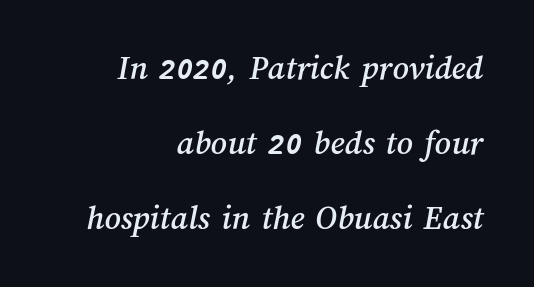
Q: Is the text underlined? A: No.
Q: How is the paragraph aligned? A: Right-aligned.
Q: Is the spacing between letters normal or unusually wide? A: Normal.
Q: Is the spacing between lines tight, normal or loose? A: Loose.
Q: Width (condensed, normal, or wide)? A: Normal.
Q: Stroke contrast? A: Medium.
Q: x-height? A: Medium.
Q: Monospaced? A: No.
